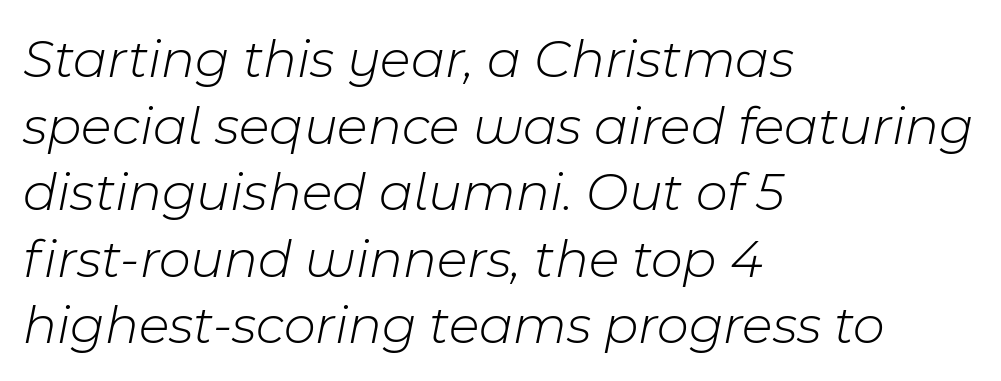
The text block is weighted toward the left margin, trailing off unevenly rightward. Think standard paragraph weight, or any step lighter than that. The axis of the letterforms is tilted away from vertical. The type is set solid horizontally, with unmodified tracking. Proportional: the letters do not fall into vertical columns. Anything drawn beneath the words? Only blank space.
